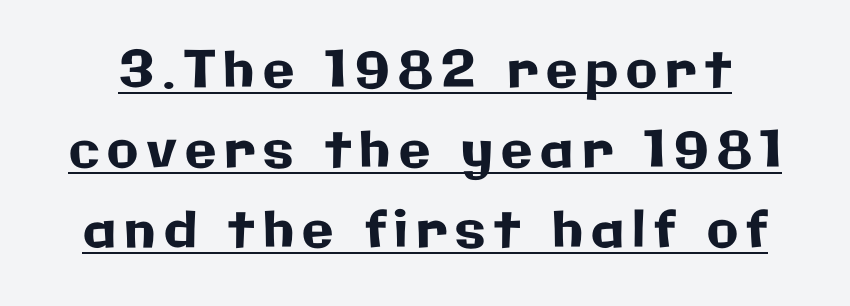
The image shows 51 px sans-serif type, upright; set normal line spacing (1.57x), underlined; low stroke contrast and a medium x-height.
